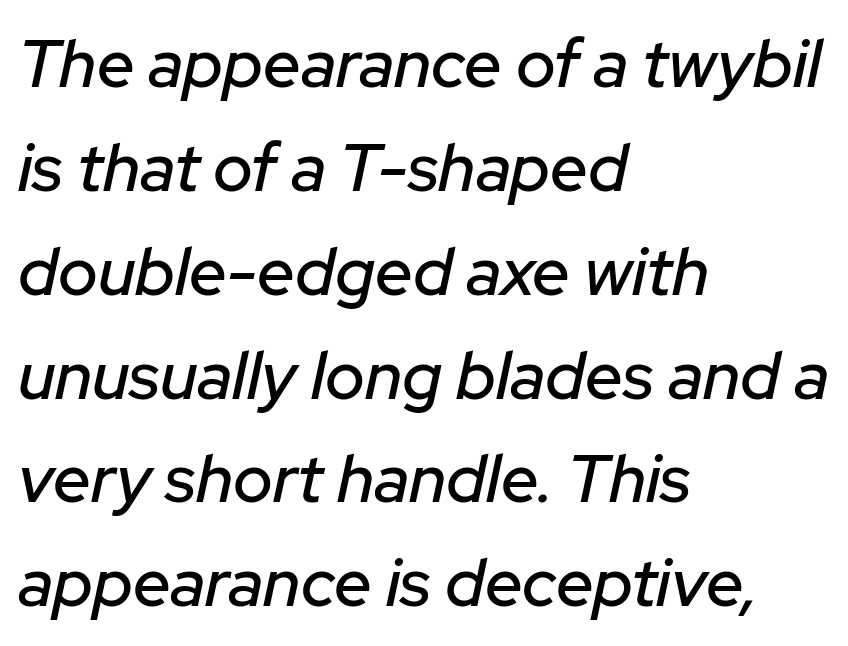
{"italic": "yes", "lean": "right", "slant_degrees": 12, "width": "normal", "stroke_contrast": "low", "x_height": "medium", "monospaced": "no", "underline": "no", "align": "left", "line_spacing": "normal", "line_spacing_ratio": 1.55, "letter_spacing": "normal", "letter_spacing_em": 0.0, "glyph_px": 67}
